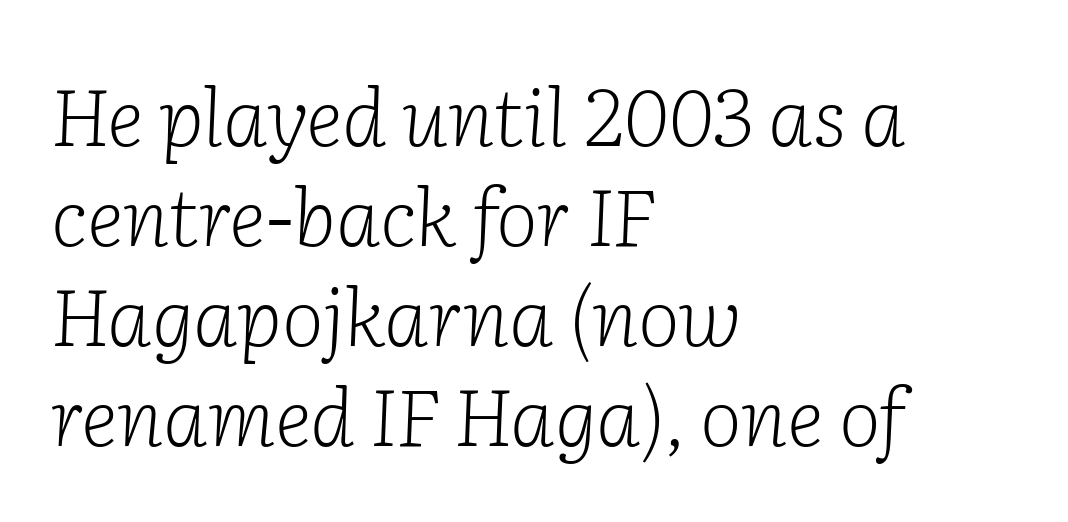
{"serif": "yes", "italic": "yes", "lean": "right", "slant_degrees": 2, "bold": "no", "weight": "light", "width": "normal", "stroke_contrast": "low", "x_height": "medium", "monospaced": "no", "underline": "no", "align": "left", "line_spacing": "normal", "line_spacing_ratio": 1.25, "letter_spacing": "normal", "letter_spacing_em": 0.0, "glyph_px": 80}
